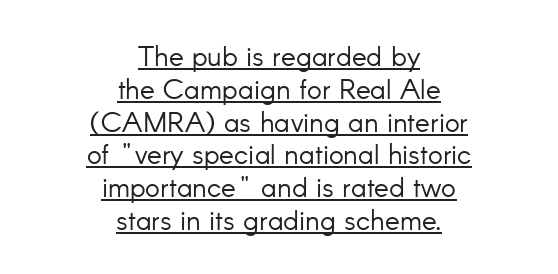
Do the characters align in a grid? No, the font is proportional. Underline: present. These lines were composed using upright roman letters. Alignment: centered. Nope, no serifs anywhere on these letters.
